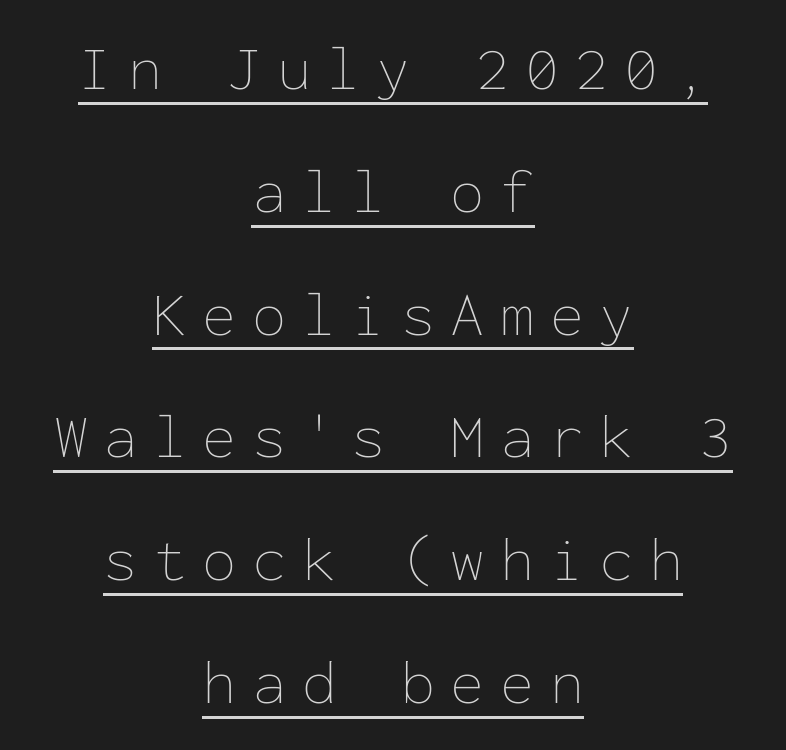
Q: Is the text bold? A: No.
Q: Is the text italic (slanted)? A: No, it is upright.
Q: Is the text underlined? A: Yes.
Q: How is the paragraph aligned? A: Centered.
Q: Is the spacing between letters normal or unusually wide? A: Unusually wide.
Q: Is the spacing between lines tight, normal or loose? A: Loose.
Q: Width (condensed, normal, or wide)? A: Normal.
Q: Stroke contrast? A: Low.
Q: x-height? A: Medium.
Q: Monospaced? A: Yes.
